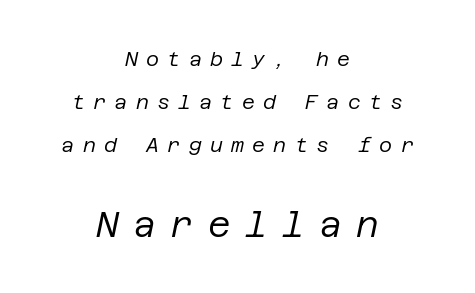
The weight tops out at a normal text grade. Tracking here is generous; glyphs stand well apart from one another. Letters rest on an invisible, unmarked baseline. The rendering applies a slant to the glyphs. Whoever set this made the second block the dominant, larger element.
